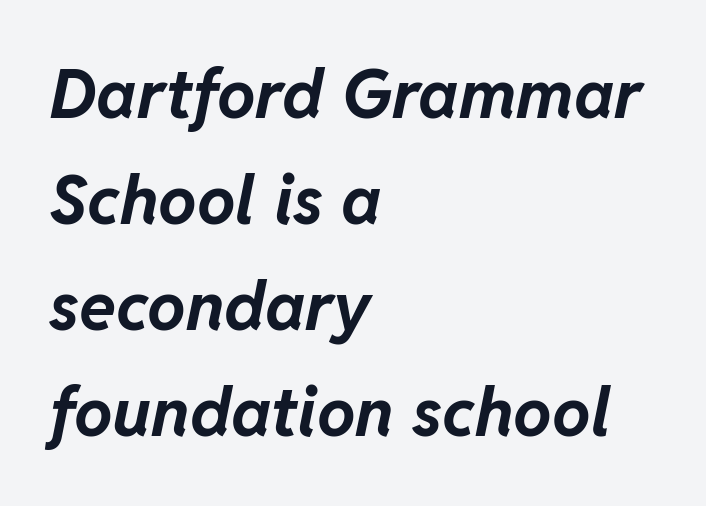
The image shows 68 px bold type, italic (leaning right); set left-aligned, normal line spacing (1.56x), normal letter spacing, not underlined; low stroke contrast and a medium x-height.
